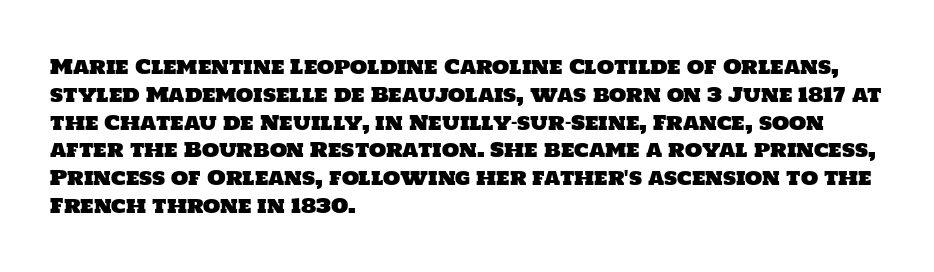
{"underline": "no", "align": "left", "line_spacing": "normal", "line_spacing_ratio": 1.39, "letter_spacing": "normal", "letter_spacing_em": 0.0, "glyph_px": 20}
